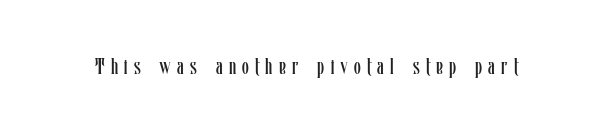
{"italic": "no", "bold": "no", "underline": "no", "letter_spacing": "wide", "letter_spacing_em": 0.29, "glyph_px": 22}
